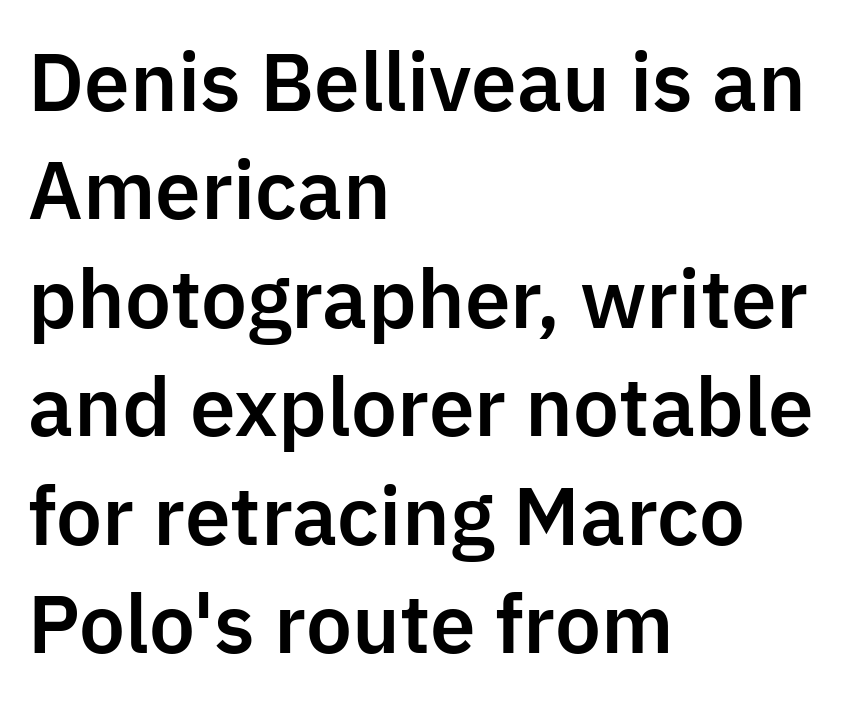
Q: Is the text italic (slanted)? A: No, it is upright.
Q: Is the typeface a serif or a sans-serif typeface? A: Sans-serif.
Q: Is the text underlined? A: No.
Q: How is the paragraph aligned? A: Left-aligned.
Q: Is the spacing between letters normal or unusually wide? A: Normal.
Q: Is the spacing between lines tight, normal or loose? A: Normal.
Q: Width (condensed, normal, or wide)? A: Normal.
Q: Stroke contrast? A: Low.
Q: x-height? A: Medium.
Q: Monospaced? A: No.
